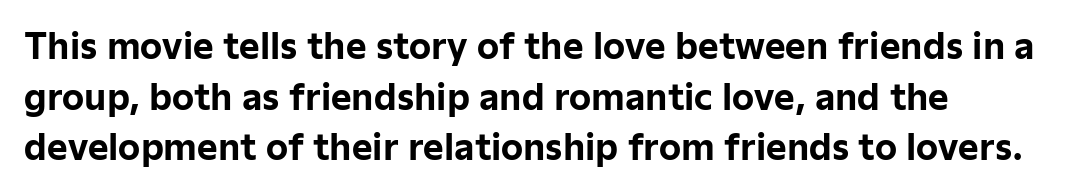
Q: Is the text bold? A: Yes.
Q: Is the text italic (slanted)? A: No, it is upright.
Q: Is the typeface a serif or a sans-serif typeface? A: Sans-serif.
Q: Is the text underlined? A: No.
Q: How is the paragraph aligned? A: Left-aligned.
Q: Is the spacing between letters normal or unusually wide? A: Normal.
Q: Is the spacing between lines tight, normal or loose? A: Normal.
Q: Width (condensed, normal, or wide)? A: Normal.
Q: Stroke contrast? A: Low.
Q: x-height? A: Medium.
Q: Monospaced? A: No.
